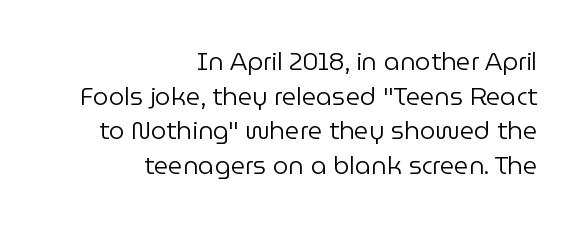
The image shows 25 px text type, upright; set right-aligned, normal line spacing (1.39x), normal letter spacing, not underlined.
